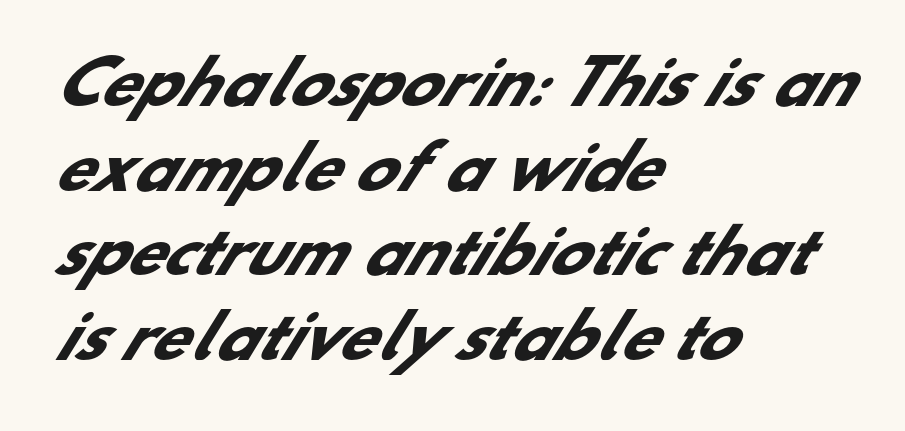
{"serif": "no", "bold": "yes", "weight": "heavy", "width": "normal", "stroke_contrast": "low", "x_height": "small", "monospaced": "no", "underline": "no", "align": "left", "line_spacing": "normal", "line_spacing_ratio": 1.41, "letter_spacing": "normal", "letter_spacing_em": 0.0, "glyph_px": 60}
